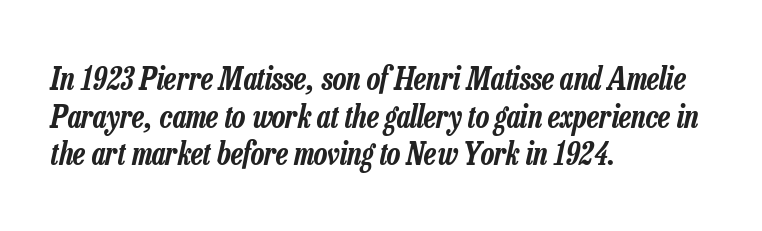
{"italic": "yes", "lean": "right", "slant_degrees": 13, "width": "condensed", "stroke_contrast": "low", "x_height": "medium", "monospaced": "no", "underline": "no", "align": "left", "line_spacing_ratio": 1.21, "letter_spacing": "normal", "letter_spacing_em": 0.0, "glyph_px": 31}
